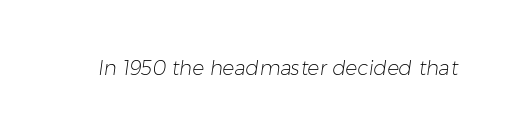
Q: Is the text bold? A: No.
Q: Is the text underlined? A: No.
Q: Is the spacing between letters normal or unusually wide? A: Normal.
